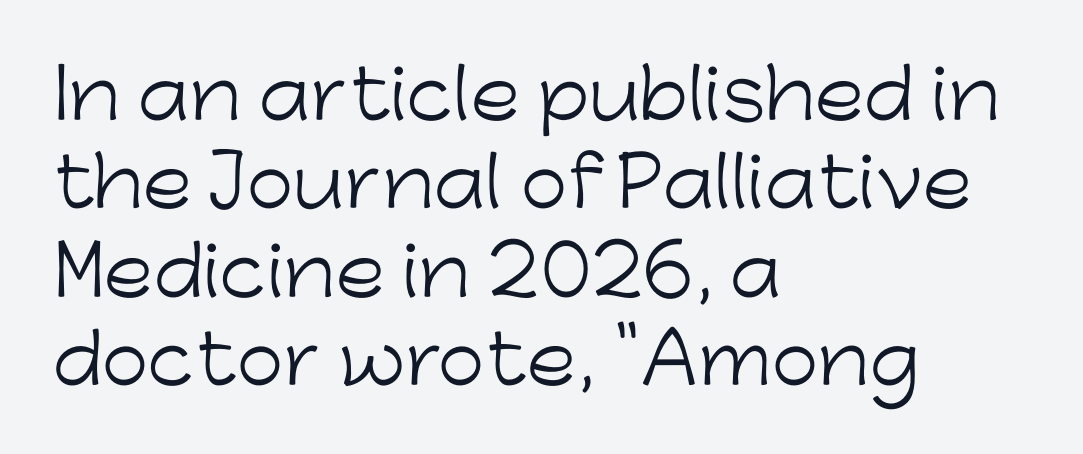
{"serif": "no", "italic": "no", "bold": "no", "weight": "light", "width": "normal", "stroke_contrast": "low", "x_height": "medium", "monospaced": "no", "underline": "no", "align": "left", "line_spacing": "normal", "line_spacing_ratio": 1.3, "letter_spacing": "normal", "letter_spacing_em": 0.0, "glyph_px": 68}
